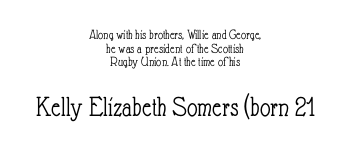
Q: Is the text bold? A: No.
Q: Is the text italic (slanted)? A: No, it is upright.
Q: Is the text underlined? A: No.
Q: How is the paragraph aligned? A: Centered.
Q: Is the spacing between letters normal or unusually wide? A: Normal.
Q: Is the spacing between lines tight, normal or loose? A: Tight.
Q: Which block of text is set in a larger size, the first (top) or the second (bottom)? A: The second (bottom) one.
Q: Width (condensed, normal, or wide)? A: Condensed.
Q: Stroke contrast? A: Low.
Q: x-height? A: Small.
Q: Monospaced? A: No.
